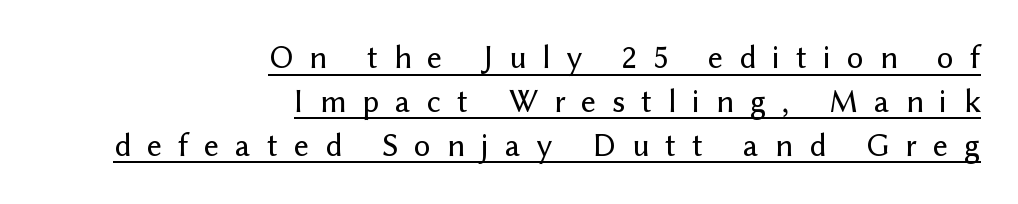
Q: Is the text italic (slanted)? A: No, it is upright.
Q: Is the typeface a serif or a sans-serif typeface? A: Sans-serif.
Q: Is the text underlined? A: Yes.
Q: How is the paragraph aligned? A: Right-aligned.
Q: Is the spacing between letters normal or unusually wide? A: Unusually wide.
Q: Is the spacing between lines tight, normal or loose? A: Normal.
Q: Width (condensed, normal, or wide)? A: Normal.
Q: Stroke contrast? A: Low.
Q: x-height? A: Medium.
Q: Monospaced? A: No.
